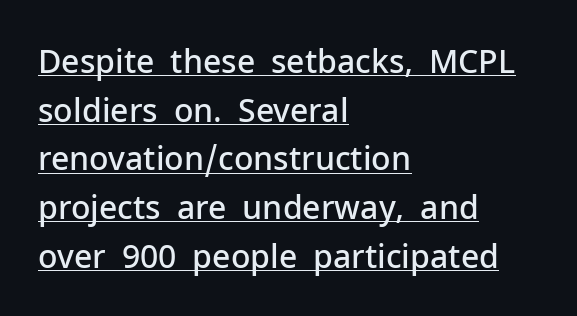
{"serif": "no", "italic": "no", "bold": "semi", "weight": "semibold", "width": "normal", "stroke_contrast": "low", "x_height": "medium", "monospaced": "no", "underline": "yes", "align": "left", "line_spacing": "normal", "line_spacing_ratio": 1.52, "letter_spacing": "normal", "letter_spacing_em": 0.0, "glyph_px": 32}
